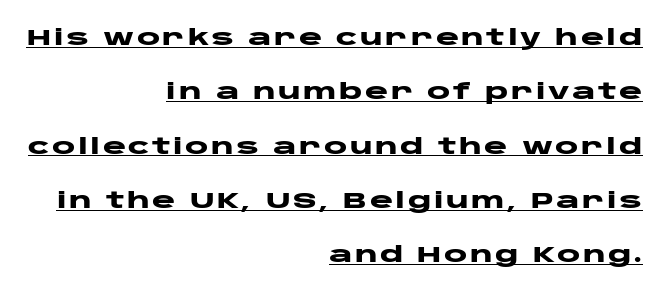
Q: Is the text bold? A: Yes.
Q: Is the text italic (slanted)? A: No, it is upright.
Q: Is the text underlined? A: Yes.
Q: How is the paragraph aligned? A: Right-aligned.
Q: Is the spacing between lines tight, normal or loose? A: Loose.
